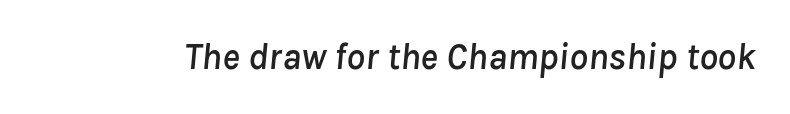
Slant detected: the letters are inclined. The space beneath each line is pristine and unruled. Does extra space separate the letters? No, they use regular spacing. Think of a printed novel: that variable character pitch is what you see here.
